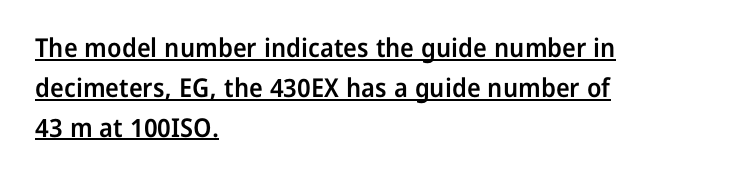
The image shows 26 px text type, upright; set left-aligned, normal line spacing (1.53x), normal letter spacing, underlined.
